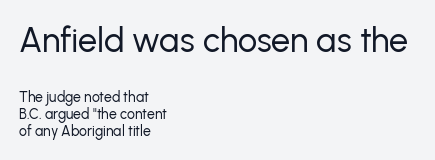
Q: Is the text bold? A: No.
Q: Is the text italic (slanted)? A: No, it is upright.
Q: Is the typeface a serif or a sans-serif typeface? A: Sans-serif.
Q: Is the text underlined? A: No.
Q: How is the paragraph aligned? A: Left-aligned.
Q: Is the spacing between letters normal or unusually wide? A: Normal.
Q: Which block of text is set in a larger size, the first (top) or the second (bottom)? A: The first (top) one.
Q: Width (condensed, normal, or wide)? A: Normal.
Q: Stroke contrast? A: Low.
Q: x-height? A: Medium.
Q: Monospaced? A: No.
